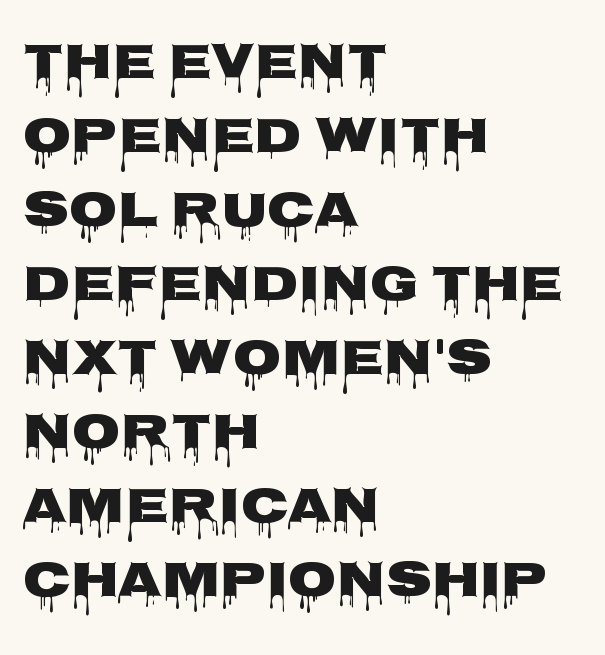
Q: Is the text bold? A: Yes.
Q: Is the text italic (slanted)? A: No, it is upright.
Q: Is the typeface a serif or a sans-serif typeface? A: Sans-serif.
Q: Is the text underlined? A: No.
Q: How is the paragraph aligned? A: Left-aligned.
Q: Is the spacing between letters normal or unusually wide? A: Normal.
Q: Is the spacing between lines tight, normal or loose? A: Normal.
Q: Width (condensed, normal, or wide)? A: Wide.
Q: Stroke contrast? A: Low.
Q: x-height? A: Large.
Q: Monospaced? A: No.
